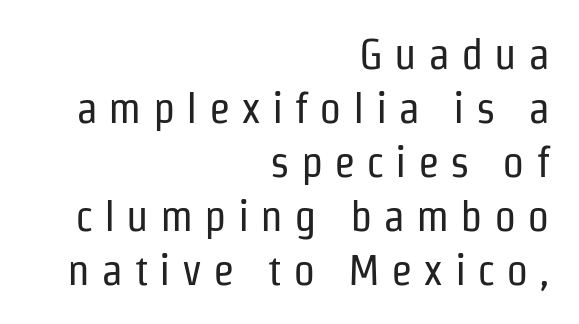
Q: Is the text bold? A: No.
Q: Is the text italic (slanted)? A: No, it is upright.
Q: Is the typeface a serif or a sans-serif typeface? A: Sans-serif.
Q: Is the text underlined? A: No.
Q: How is the paragraph aligned? A: Right-aligned.
Q: Is the spacing between letters normal or unusually wide? A: Unusually wide.
Q: Width (condensed, normal, or wide)? A: Condensed.
Q: Stroke contrast? A: Low.
Q: x-height? A: Medium.
Q: Monospaced? A: No.
